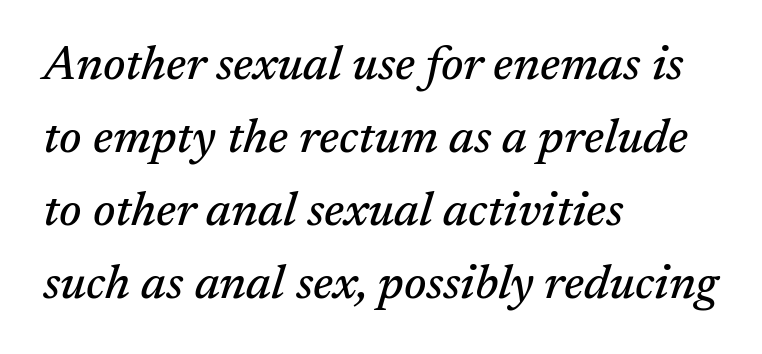
The typesetter chose a ragged-right arrangement here. The passage shown stacks its lines at a standard gap. This sample uses plain, unmodified letter spacing. The glyphs are unaccompanied by any horizontal stroke below them.
